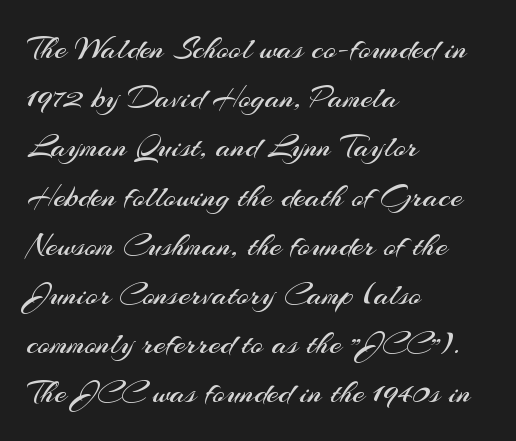
The image shows 33 px regular-weight sans-serif type; set left-aligned, normal line spacing (1.49x), normal letter spacing, not underlined; medium stroke contrast and a small x-height.
